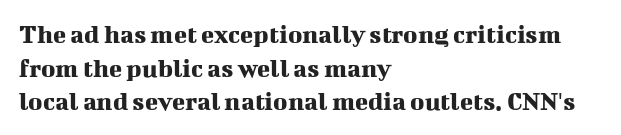
The image shows 27 px text type, upright; set left-aligned, normal line spacing (1.25x), normal letter spacing, not underlined.
